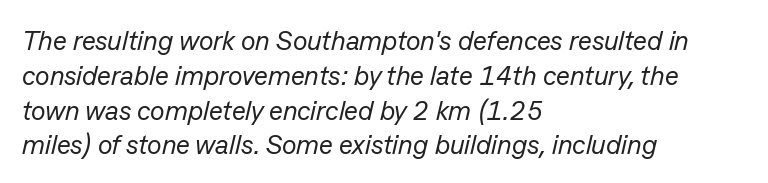
Every character sits at an angle, as italics do. Baseline-to-baseline distance is the conventional proportion of letter height. The horizontal fit of the characters is conventional and even. Descender tails drop into unmarked territory. A student would call this left alignment; a typographer would say flush left, rag right.
